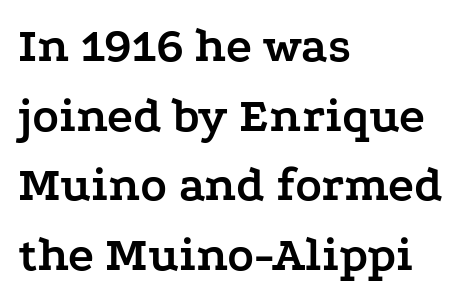
The image shows 49 px semibold, wide serif type, upright; set left-aligned, normal line spacing (1.42x), normal letter spacing, not underlined; low stroke contrast and a medium x-height.
